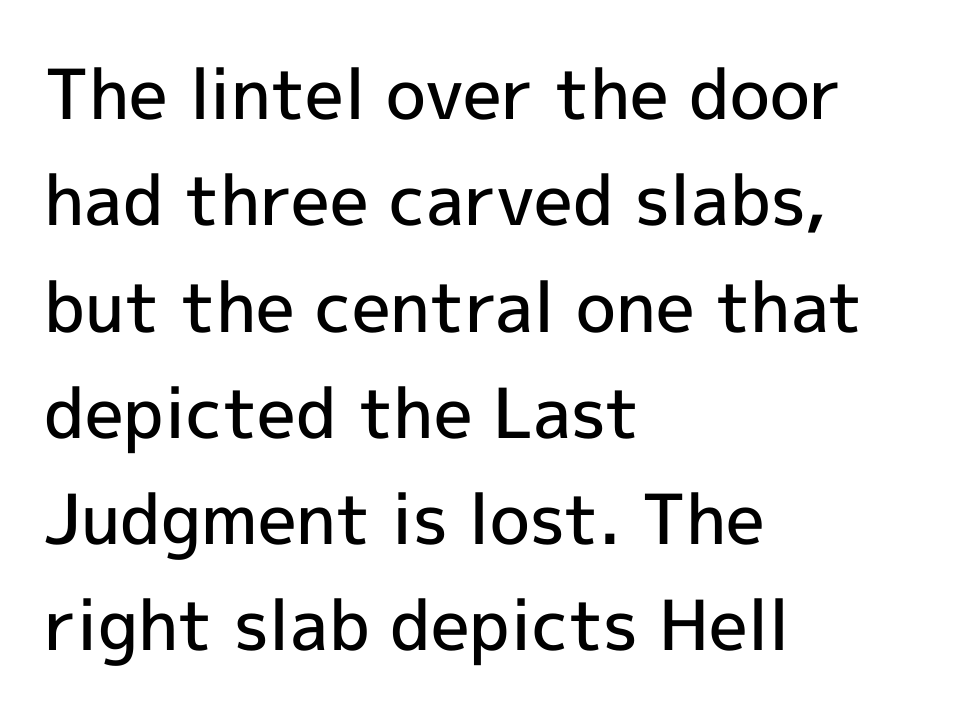
Observe the ordinary spacing: letters are neighbours, not strangers. Ascenders rise straight up at ninety degrees. The rendering uses a moderate line-height, typical for paragraphs. Font category for this specimen: sans-serif. The passage shown is typed in a proportional face where columns would drift.
